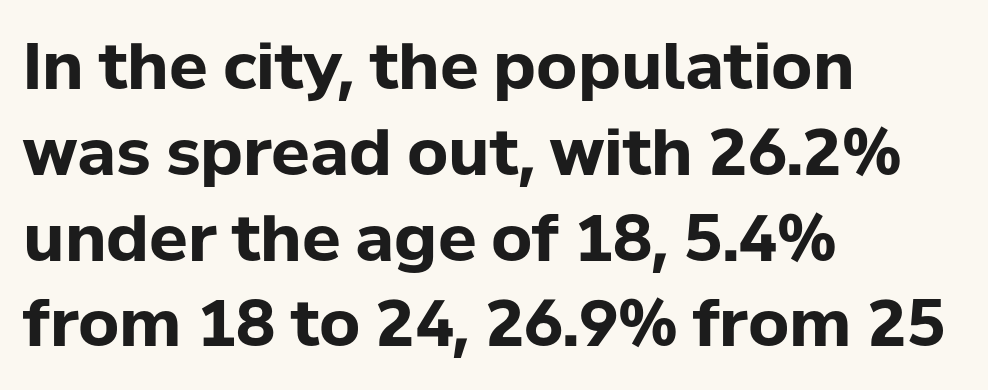
{"serif": "no", "italic": "no", "bold": "yes", "weight": "bold", "width": "normal", "stroke_contrast": "low", "x_height": "medium", "monospaced": "no", "underline": "no", "align": "left", "line_spacing": "normal", "line_spacing_ratio": 1.34, "letter_spacing": "normal", "letter_spacing_em": 0.0, "glyph_px": 64}
